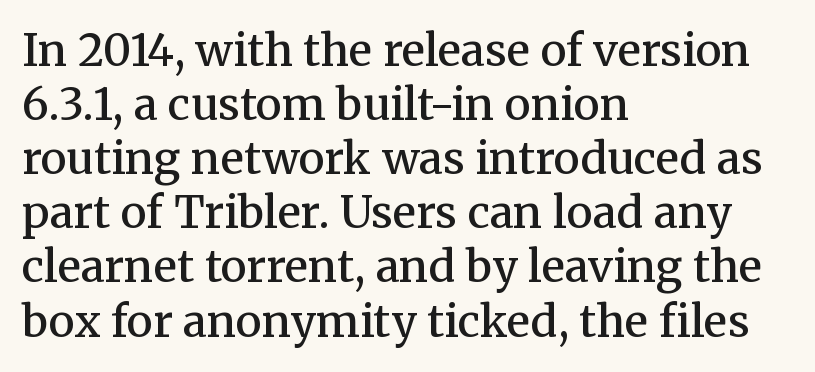
If you drew a ruler down the left edge, every line would touch it. The glyphs in this specimen are seriffed. The passage shown is semibold, sitting just below true bold. The rendering uses natural spacing where letterforms have individual widths.
